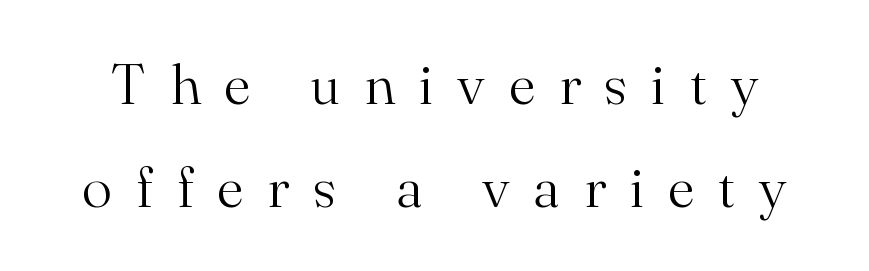
{"serif": "yes", "italic": "no", "bold": "no", "weight": "light", "width": "normal", "stroke_contrast": "medium", "x_height": "small", "monospaced": "no", "underline": "no", "line_spacing_ratio": 1.81, "letter_spacing": "wide", "letter_spacing_em": 0.42, "glyph_px": 57}
